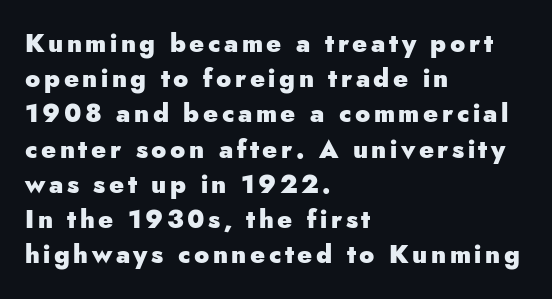
The image shows 25 px bold type, upright; set left-aligned, normal line spacing (1.41x), not underlined.
